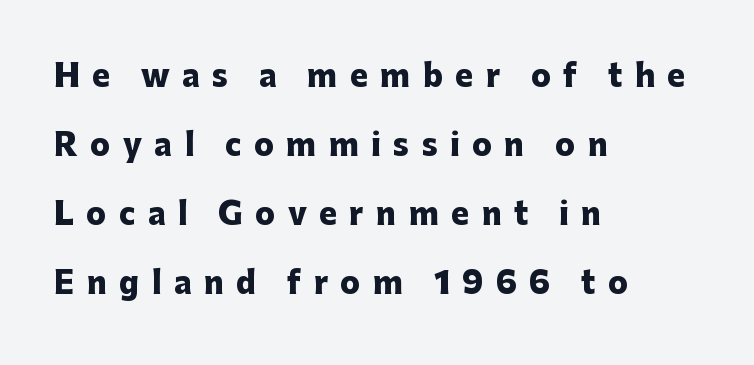
{"serif": "no", "italic": "no", "bold": "yes", "weight": "heavy", "width": "normal", "stroke_contrast": "low", "x_height": "medium", "monospaced": "no", "underline": "no", "align": "left", "line_spacing": "loose", "line_spacing_ratio": 2.3, "letter_spacing": "wide", "letter_spacing_em": 0.41, "glyph_px": 30}
